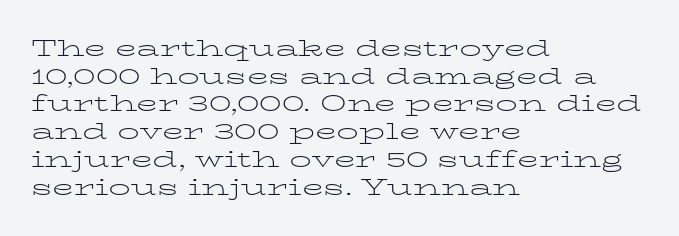
{"italic": "no", "bold": "no", "underline": "no", "align": "left", "line_spacing": "normal", "line_spacing_ratio": 1.26, "letter_spacing": "normal", "letter_spacing_em": 0.0, "glyph_px": 22}
